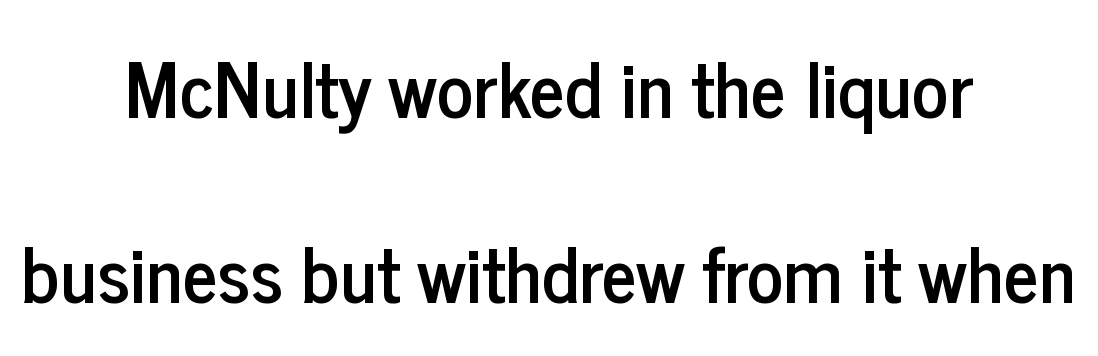
The image shows 76 px condensed sans-serif type, upright; set centered, loose line spacing (2.44x), normal letter spacing, not underlined; low stroke contrast and a medium x-height.
